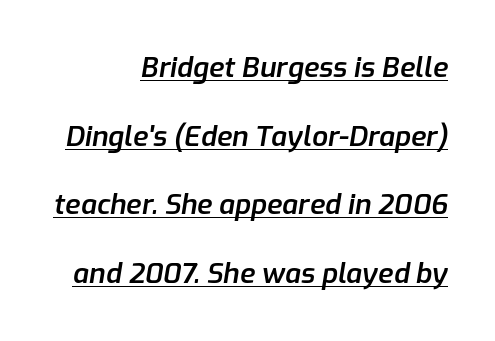
The image shows 28 px semibold type, italic (leaning right); set right-aligned, loose line spacing (2.45x), normal letter spacing, underlined; low stroke contrast and a medium x-height.
